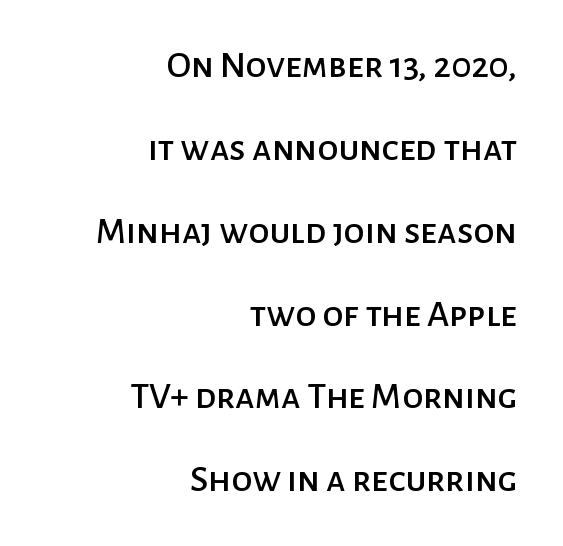
The image shows 38 px sans-serif type, upright; set right-aligned, loose line spacing (2.18x), normal letter spacing, not underlined; low stroke contrast and a medium x-height.
